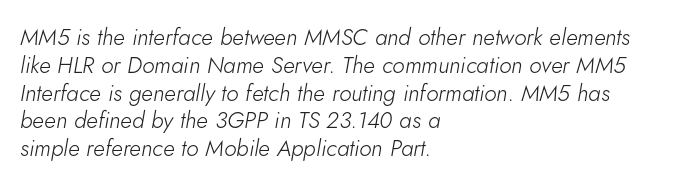
Casual observation: everything's shoved over to the left. Short note: letters normally spaced. Rule under the text: the space is simply empty. Designer's note — italics engaged. The weight tops out at a normal text grade.
